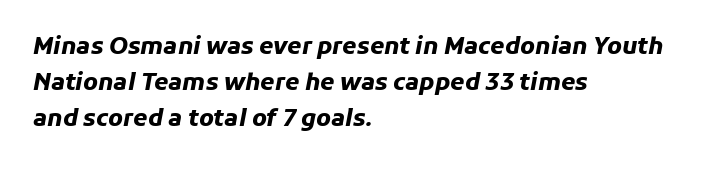
Q: Is the text bold? A: Yes.
Q: Is the text italic (slanted)? A: Yes, it leans right by about 11 degrees.
Q: Is the text underlined? A: No.
Q: How is the paragraph aligned? A: Left-aligned.
Q: Is the spacing between letters normal or unusually wide? A: Normal.
Q: Is the spacing between lines tight, normal or loose? A: Normal.
